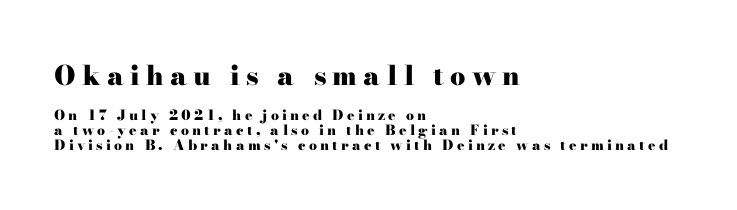
The image shows 27 px bold type, upright; set left-aligned, tight line spacing (1.06x), unusually wide letter spacing (+0.23 em), not underlined; the first (top) block is 1.93x larger.
